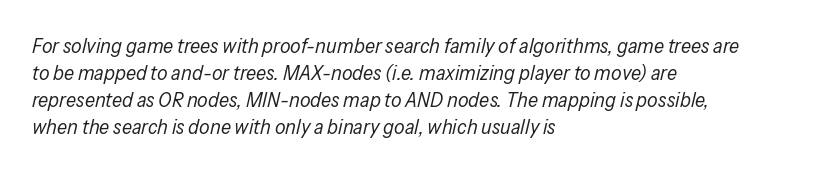
Q: Is the text bold? A: No.
Q: Is the text italic (slanted)? A: Yes, it leans right by about 13 degrees.
Q: Is the text underlined? A: No.
Q: How is the paragraph aligned? A: Left-aligned.
Q: Is the spacing between letters normal or unusually wide? A: Normal.
Q: Is the spacing between lines tight, normal or loose? A: Normal.
